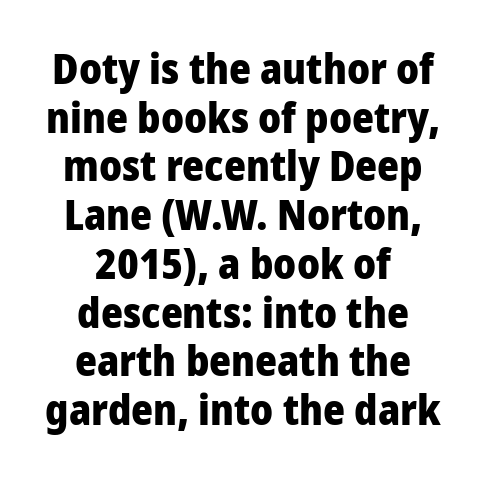
{"serif": "no", "italic": "no", "bold": "yes", "weight": "heavy", "width": "normal", "stroke_contrast": "low", "x_height": "medium", "monospaced": "no", "underline": "no", "align": "center", "line_spacing_ratio": 1.16, "letter_spacing": "normal", "letter_spacing_em": 0.0, "glyph_px": 42}
